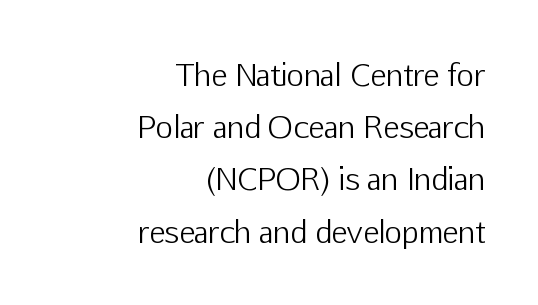
{"serif": "no", "italic": "no", "bold": "no", "weight": "light", "width": "normal", "stroke_contrast": "low", "x_height": "medium", "monospaced": "no", "underline": "no", "align": "right", "line_spacing_ratio": 1.74, "letter_spacing": "normal", "letter_spacing_em": 0.0, "glyph_px": 30}
